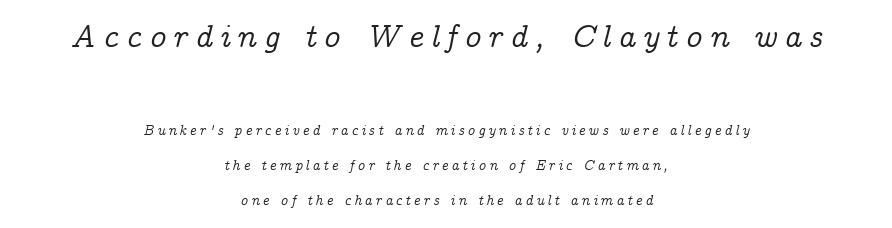
{"serif": "yes", "italic": "yes", "lean": "right", "slant_degrees": 14, "width": "normal", "stroke_contrast": "low", "x_height": "medium", "monospaced": "no", "underline": "no", "align": "center", "line_spacing": "loose", "line_spacing_ratio": 2.49, "letter_spacing": "wide", "letter_spacing_em": 0.22, "larger_block": "first", "size_ratio": 2.29, "glyph_px": 32}
